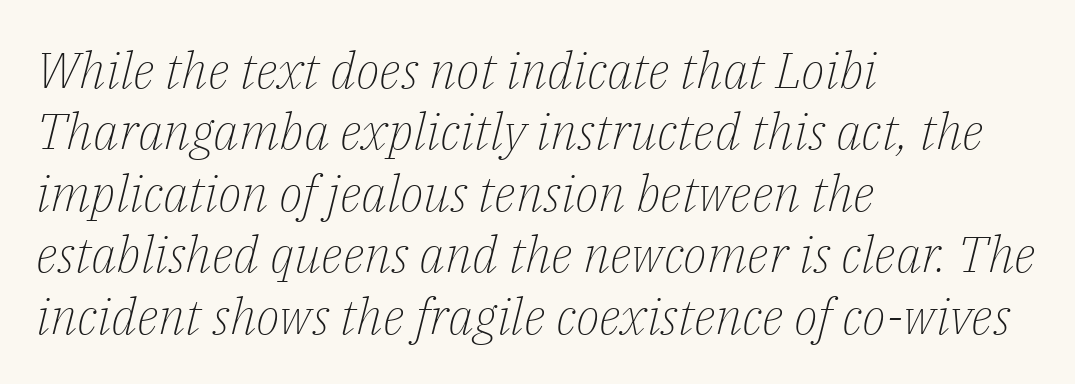
Only glyphs here, with clear space below each row. Caption: face not bold, strokes unweighted. Typographically, this falls in the serif category. Character widths vary here, with narrow letters taking less room than wide ones.
